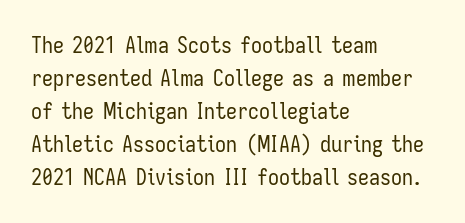
Q: Is the text bold? A: No.
Q: Is the text italic (slanted)? A: No, it is upright.
Q: Is the text underlined? A: No.
Q: How is the paragraph aligned? A: Left-aligned.
Q: Is the spacing between letters normal or unusually wide? A: Normal.
Q: Is the spacing between lines tight, normal or loose? A: Normal.
